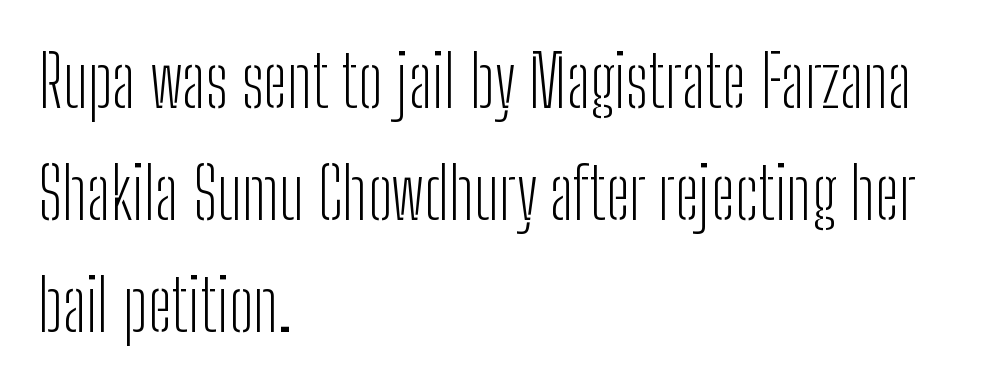
Q: Is the text bold? A: No.
Q: Is the text italic (slanted)? A: No, it is upright.
Q: Is the typeface a serif or a sans-serif typeface? A: Sans-serif.
Q: Is the text underlined? A: No.
Q: How is the paragraph aligned? A: Left-aligned.
Q: Is the spacing between letters normal or unusually wide? A: Normal.
Q: Is the spacing between lines tight, normal or loose? A: Normal.
Q: Width (condensed, normal, or wide)? A: Condensed.
Q: Stroke contrast? A: Low.
Q: x-height? A: Medium.
Q: Monospaced? A: No.
